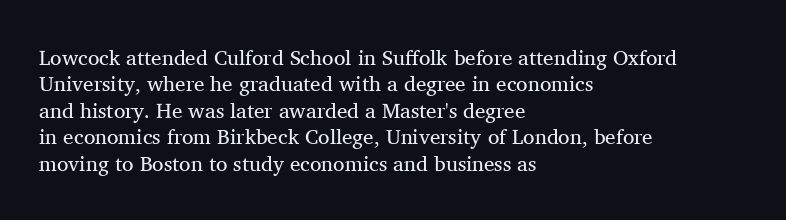
The rendering uses a moderate line-height, typical for paragraphs. Only glyphs here, with clear space below each row. The passage is arranged the way most books set body copy — flush left. Spacing between characters is what you'd get straight out of the box.
